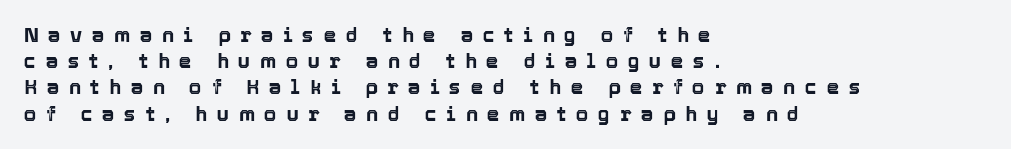
The image shows 20 px text type, upright; set left-aligned, normal line spacing (1.31x), unusually wide letter spacing (+0.48 em), not underlined.
